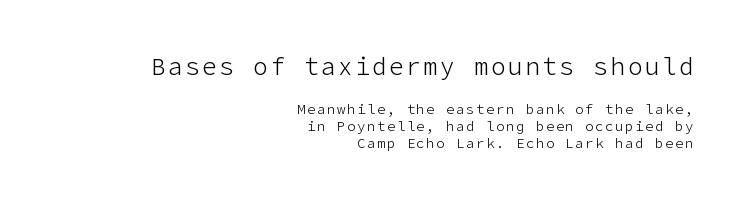
The image shows 24 px text type, upright; set right-aligned, line spacing 1.23x, not underlined; the first (top) block is 1.71x larger.
